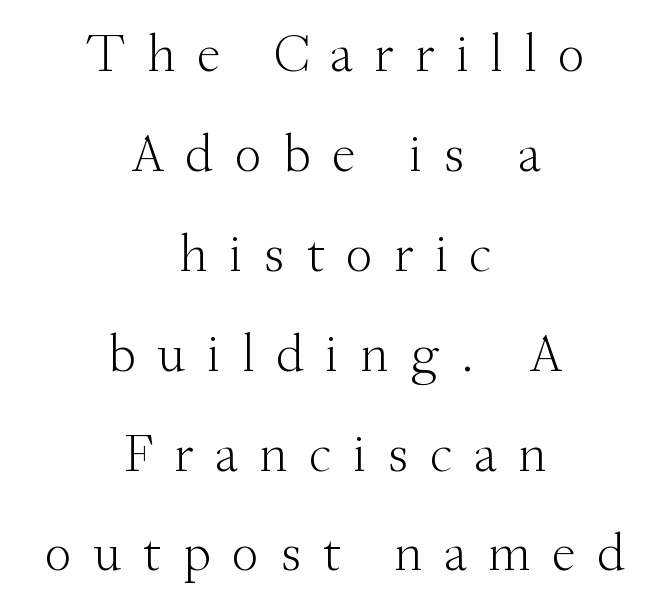
Q: Is the text bold? A: No.
Q: Is the text italic (slanted)? A: No, it is upright.
Q: Is the typeface a serif or a sans-serif typeface? A: Serif.
Q: Is the text underlined? A: No.
Q: How is the paragraph aligned? A: Centered.
Q: Is the spacing between letters normal or unusually wide? A: Unusually wide.
Q: Width (condensed, normal, or wide)? A: Normal.
Q: Stroke contrast? A: Medium.
Q: x-height? A: Small.
Q: Monospaced? A: No.
